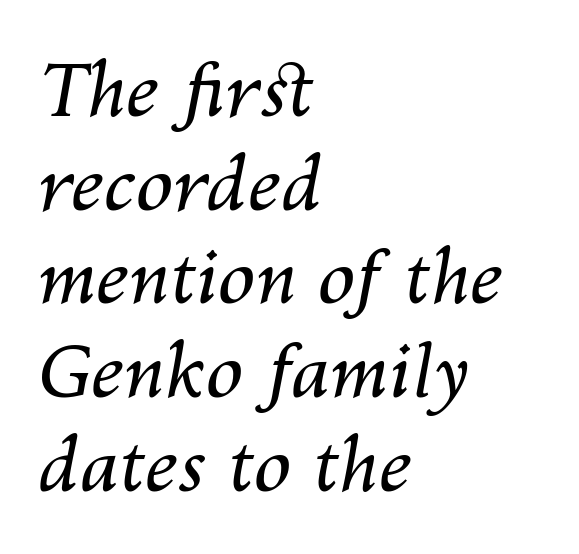
Q: Is the text bold? A: No.
Q: Is the text italic (slanted)? A: Yes, it leans right by about 10 degrees.
Q: Is the text underlined? A: No.
Q: How is the paragraph aligned? A: Left-aligned.
Q: Is the spacing between letters normal or unusually wide? A: Normal.
Q: Is the spacing between lines tight, normal or loose? A: Normal.
Q: Width (condensed, normal, or wide)? A: Normal.
Q: Stroke contrast? A: Medium.
Q: x-height? A: Medium.
Q: Monospaced? A: No.
